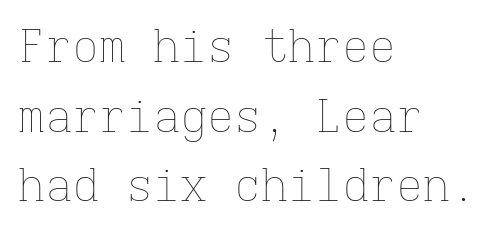
Note the uniform advance width — an 'i' takes as much space as an 'm'. No heavy texture on the line: the type isn't bold. Short and long lines alike share a common starting point at left. What's the leading like? Ordinary, nothing unusual.
